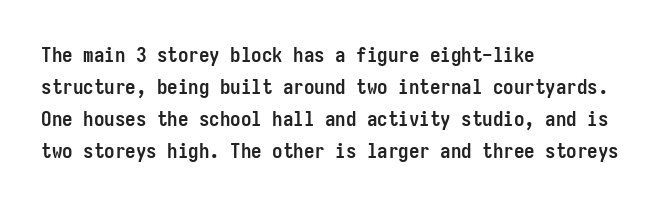
Tracking value appears to be zero — textbook default spacing. Is the type bold? Yes — the strokes are clearly thick and heavy. The block of text has a typical density, with ordinary space between rows. The rag falls on the right side of this text block. Words float on clear page, feet unadorned.
